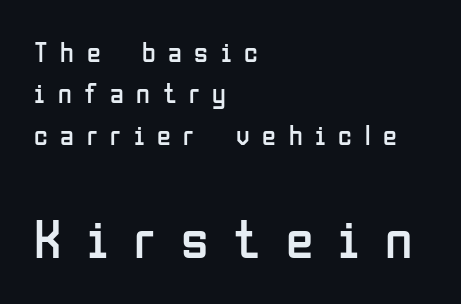
Q: Is the text bold? A: No.
Q: Is the text italic (slanted)? A: No, it is upright.
Q: Is the typeface a serif or a sans-serif typeface? A: Sans-serif.
Q: Is the text underlined? A: No.
Q: How is the paragraph aligned? A: Left-aligned.
Q: Is the spacing between letters normal or unusually wide? A: Unusually wide.
Q: Is the spacing between lines tight, normal or loose? A: Normal.
Q: Which block of text is set in a larger size, the first (top) or the second (bottom)? A: The second (bottom) one.
Q: Width (condensed, normal, or wide)? A: Condensed.
Q: Stroke contrast? A: Low.
Q: x-height? A: Medium.
Q: Monospaced? A: No.
